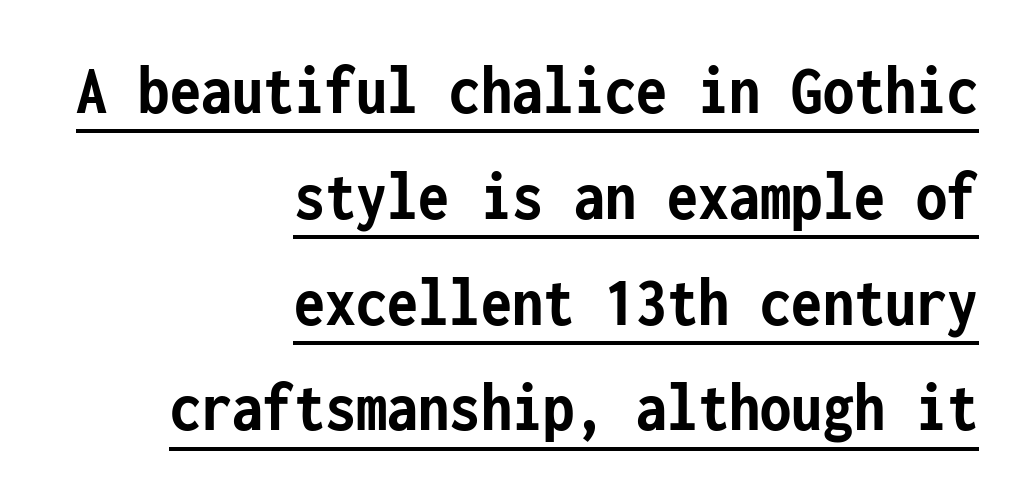
Q: Is the text bold? A: Yes.
Q: Is the text italic (slanted)? A: No, it is upright.
Q: Is the typeface a serif or a sans-serif typeface? A: Sans-serif.
Q: Is the text underlined? A: Yes.
Q: How is the paragraph aligned? A: Right-aligned.
Q: Is the spacing between letters normal or unusually wide? A: Normal.
Q: Is the spacing between lines tight, normal or loose? A: Normal.
Q: Width (condensed, normal, or wide)? A: Condensed.
Q: Stroke contrast? A: Low.
Q: x-height? A: Medium.
Q: Monospaced? A: Yes.
